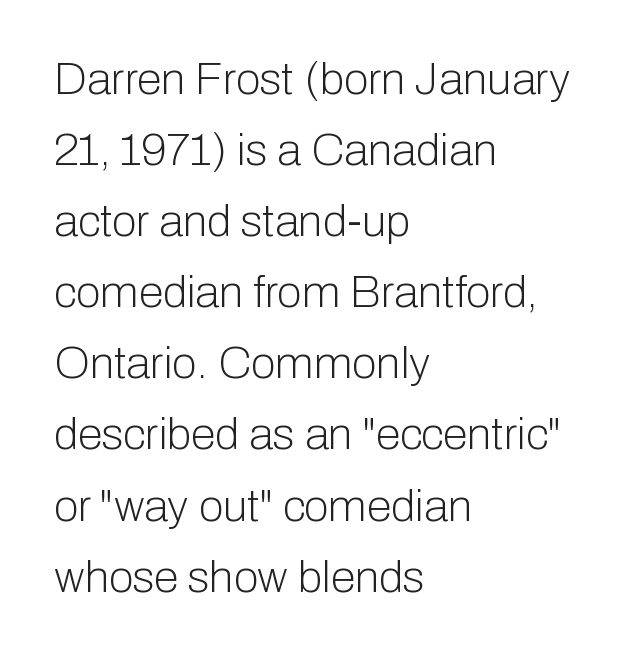
Serif or sans? Sans — the stroke terminals are bare. Honestly, the letter spacing is just normal — you wouldn't notice it. Character widths vary here, with narrow letters taking less room than wide ones. Nobody drew a line under any word here. The passage shown is not bold in any degree.
